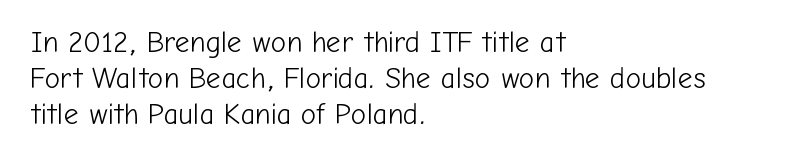
Serif or sans? Sans — the stroke terminals are bare. Horizontal alignment here is leftward, the default for most running prose. Default kerning and tracking; the words read as compact shapes. Style check: upright. Weight: in the light-to-regular range. Quick note: underline off.
